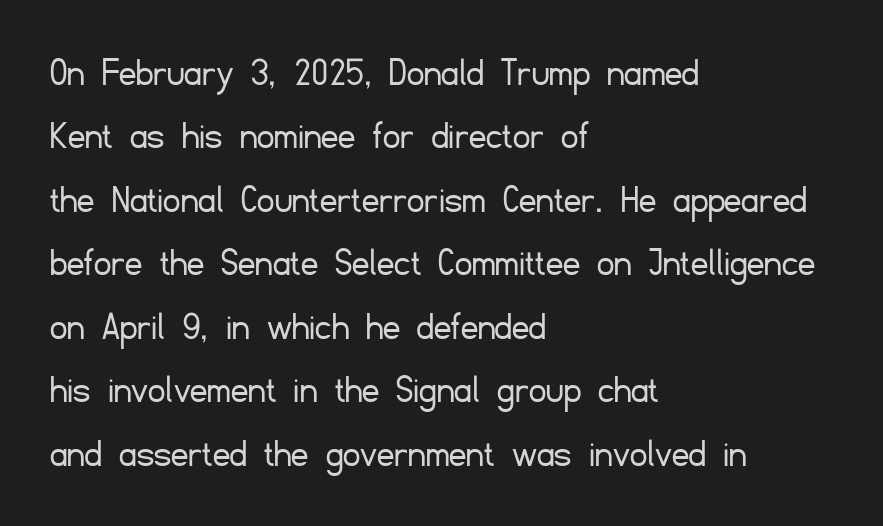
The face used here is a sans, in the tradition of grotesques and geometrics. Each letter keeps its own natural width here, so spacing adapts to shape. The font is comparable to plain body text, perhaps lighter. One glance says typical: line gaps are just what's usual. The rendering anchors every line to the left-hand side.
